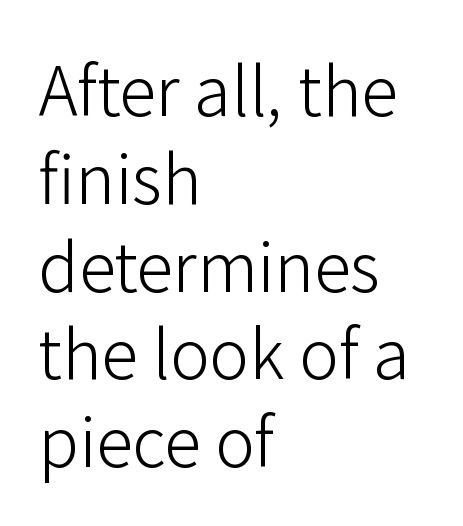
Q: Is the text bold? A: No.
Q: Is the text italic (slanted)? A: No, it is upright.
Q: Is the typeface a serif or a sans-serif typeface? A: Sans-serif.
Q: Is the text underlined? A: No.
Q: How is the paragraph aligned? A: Left-aligned.
Q: Is the spacing between letters normal or unusually wide? A: Normal.
Q: Is the spacing between lines tight, normal or loose? A: Normal.
Q: Width (condensed, normal, or wide)? A: Normal.
Q: Stroke contrast? A: Low.
Q: x-height? A: Medium.
Q: Monospaced? A: No.
